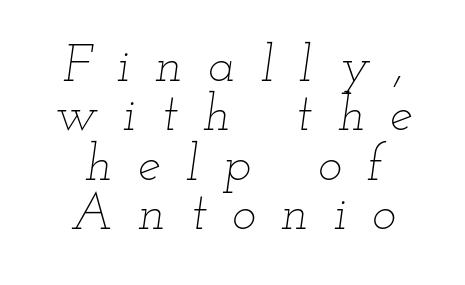
The glyphs look as if they've been sheared to an angle. Cramped leading. The zone under the glyphs is completely vacant. The rendering uses natural spacing where letterforms have individual widths. Inter-character spacing is expanded well beyond the font's built-in metrics.
